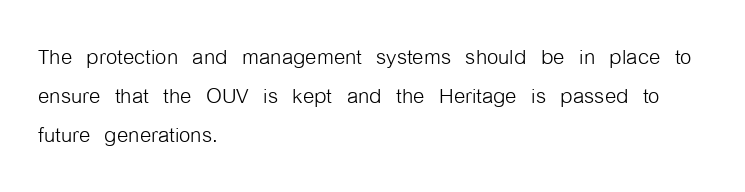
The image shows 29 px light, condensed sans-serif type, upright; set left-aligned, normal line spacing (1.34x), normal letter spacing, not underlined; low stroke contrast and a medium x-height.
